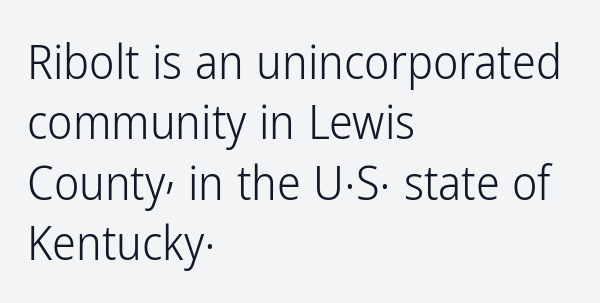
{"serif": "no", "italic": "no", "bold": "no", "weight": "light", "width": "condensed", "stroke_contrast": "low", "x_height": "medium", "monospaced": "no", "underline": "no", "align": "left", "line_spacing": "normal", "line_spacing_ratio": 1.26, "letter_spacing": "normal", "letter_spacing_em": 0.0, "glyph_px": 48}
